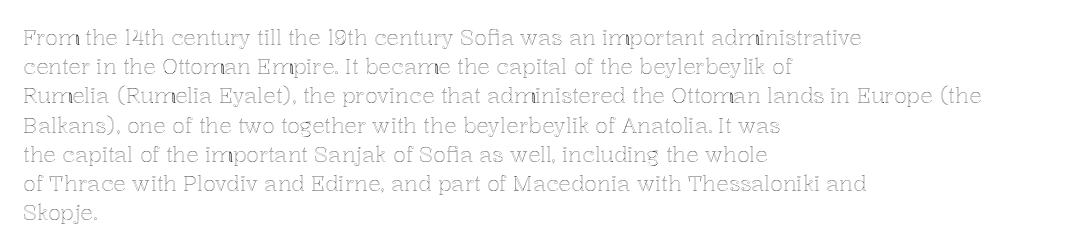
{"italic": "no", "underline": "no", "align": "left", "line_spacing": "normal", "line_spacing_ratio": 1.39, "letter_spacing": "normal", "letter_spacing_em": 0.0, "glyph_px": 21}
